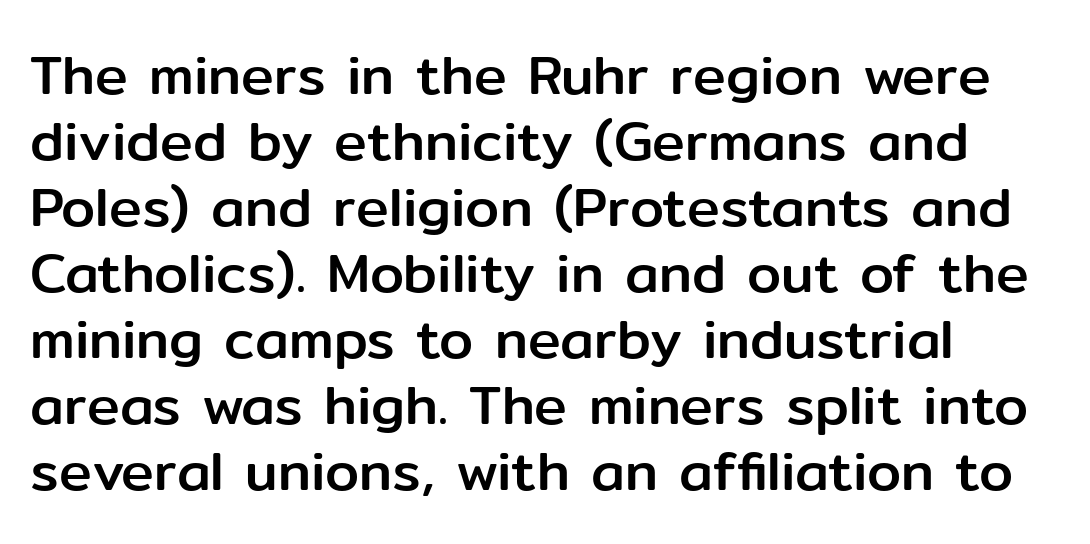
Do the characters align in a grid? No, the font is proportional. Observe the absence of serifs on each vertical stroke in this sample. A bare baseline throughout the passage. Quick note: not italic, upright.
